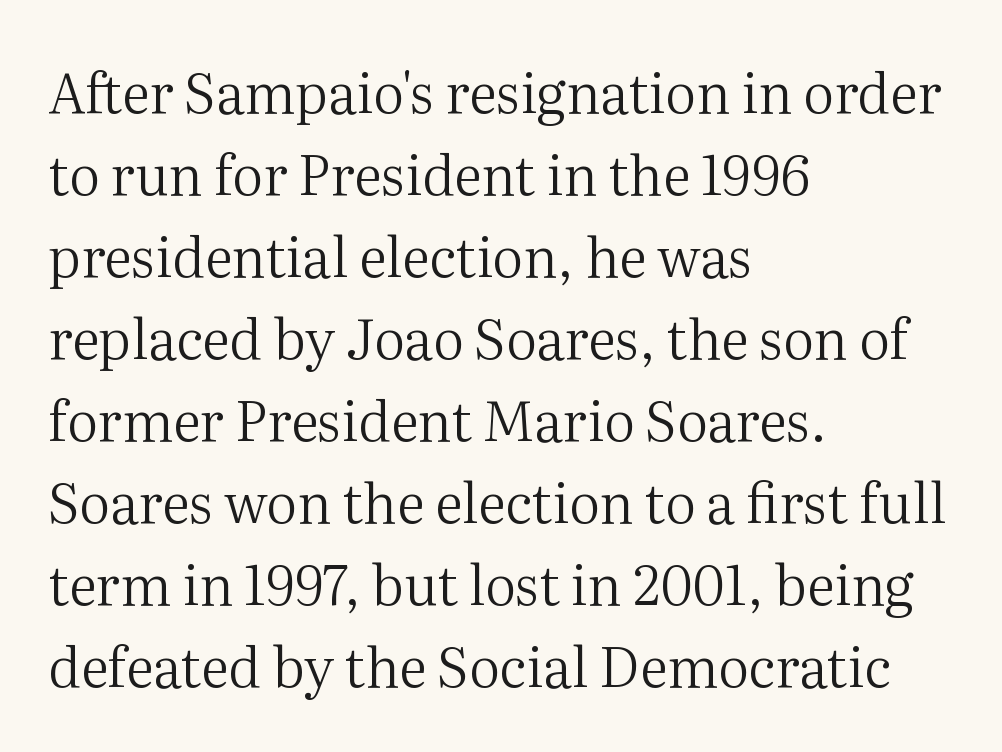
{"serif": "yes", "italic": "no", "bold": "no", "weight": "regular", "width": "normal", "stroke_contrast": "medium", "x_height": "medium", "monospaced": "no", "underline": "no", "align": "left", "line_spacing": "normal", "line_spacing_ratio": 1.49, "letter_spacing": "normal", "letter_spacing_em": 0.0, "glyph_px": 55}
